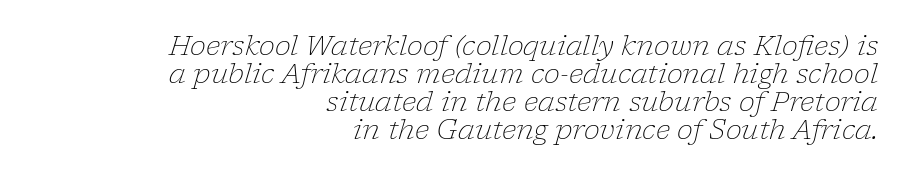
Quick note: underline off. Leading is clearly below the norm, producing a dense column. A typesetter would call this zero additional tracking. Designer's note — italics engaged. The setting favours the right margin, as signatures and pull-quotes sometimes do.
